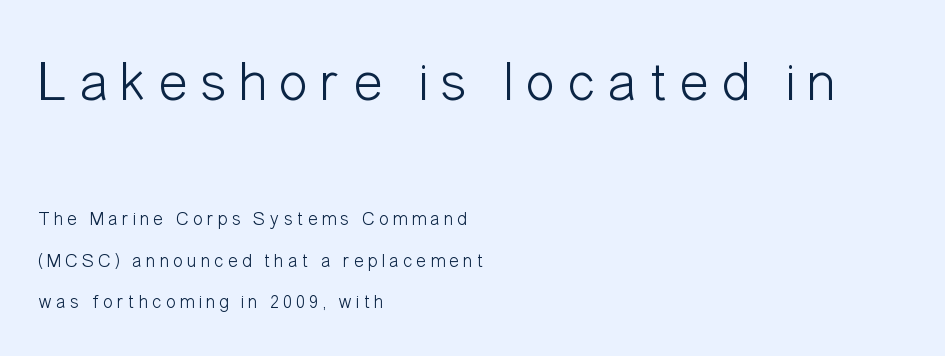
Honestly, the rows look like they've been pulled way apart. Regarding serifs, this sample does without them. These lines are rendered in a variable-pitch font. Is the type heavy? It reads as light-to-regular instead. Any mark beneath the type? The region is blank.
